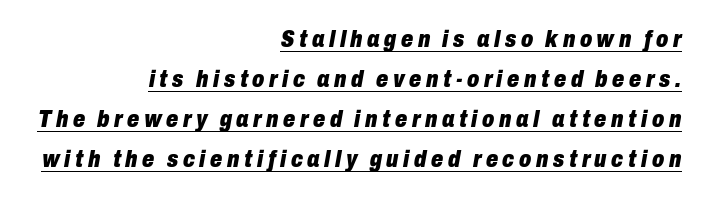
The lines in this sample share a right terminus and differ only in where they begin. The rendering uses a bold face; every stroke is thick and dark. Slanted lettering throughout. In designer terms, the underline attribute is active on this setting. How would I describe the line gaps? Plain and ordinary.
